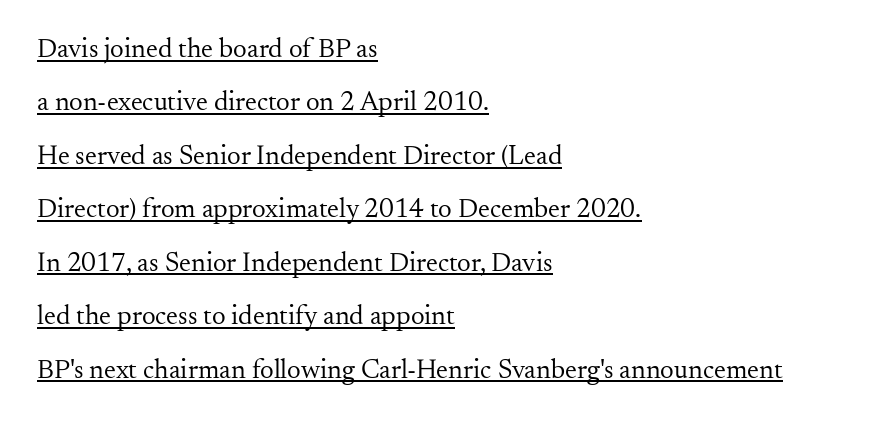
{"italic": "no", "bold": "no", "underline": "yes", "align": "left", "line_spacing": "loose", "line_spacing_ratio": 1.98, "letter_spacing": "normal", "letter_spacing_em": 0.0, "glyph_px": 27}
